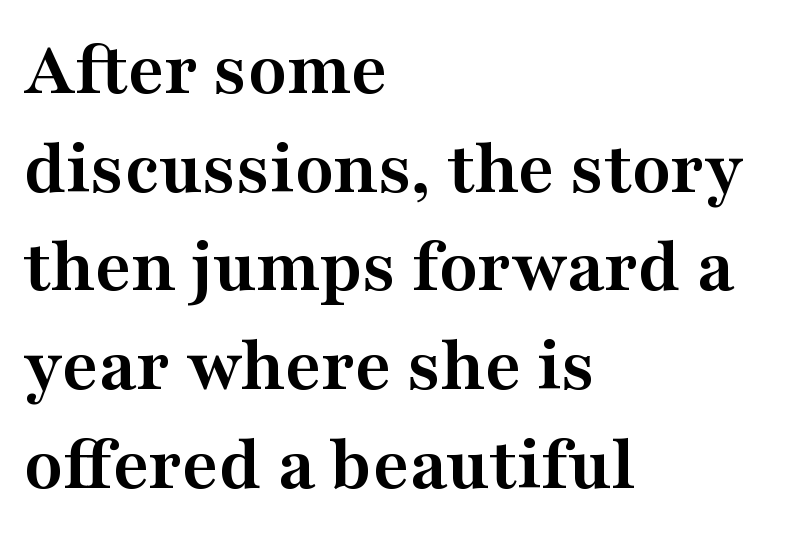
The image shows 79 px semibold, wide serif type, upright; set left-aligned, normal line spacing (1.25x), normal letter spacing, not underlined; medium stroke contrast and a medium x-height.
